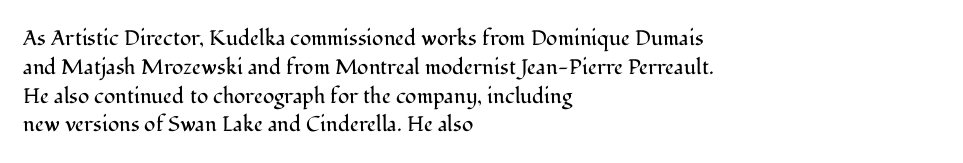
{"italic": "no", "bold": "no", "underline": "no", "align": "left", "line_spacing": "normal", "line_spacing_ratio": 1.37, "letter_spacing": "normal", "letter_spacing_em": 0.0, "glyph_px": 21}
